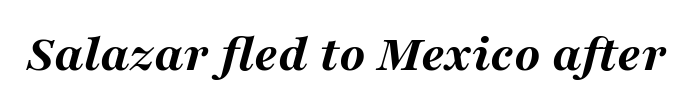
The image shows 53 px bold, wide type, italic (leaning right); set normal letter spacing, not underlined; medium stroke contrast and a medium x-height.
